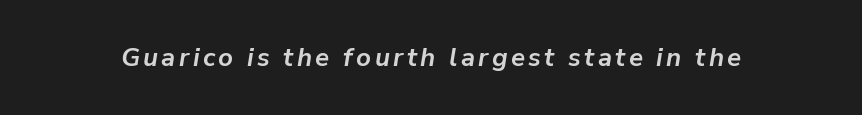
The image shows 26 px bold type, italic (leaning right); set not underlined.
